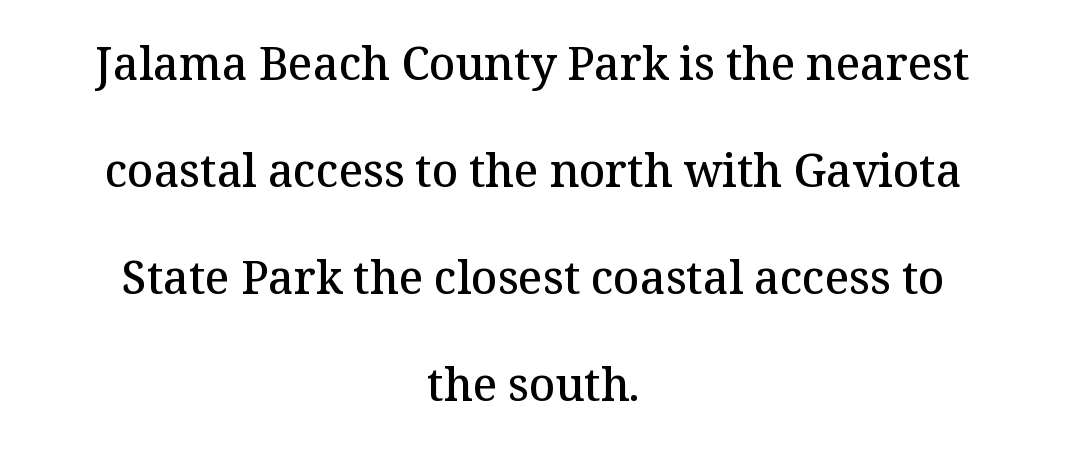
{"serif": "yes", "italic": "no", "bold": "semi", "weight": "semibold", "width": "normal", "stroke_contrast": "medium", "x_height": "medium", "monospaced": "no", "underline": "no", "align": "center", "line_spacing": "loose", "line_spacing_ratio": 2.38, "letter_spacing": "normal", "letter_spacing_em": 0.0, "glyph_px": 45}
